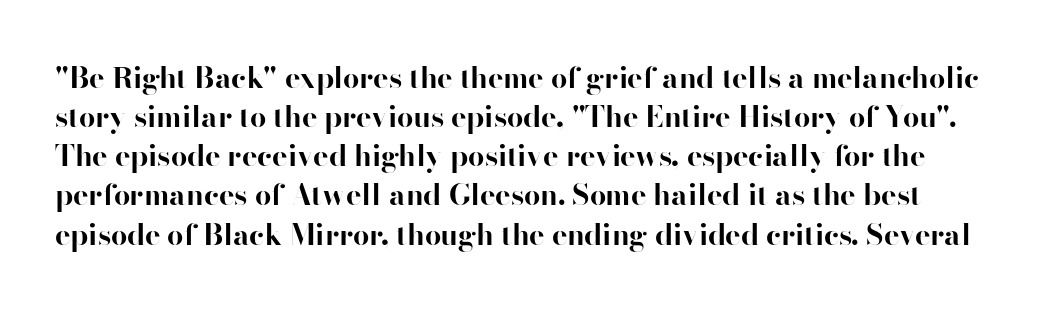
The image shows 29 px bold sans-serif type, upright; set normal line spacing (1.35x), normal letter spacing, not underlined; high stroke contrast and a small x-height.
